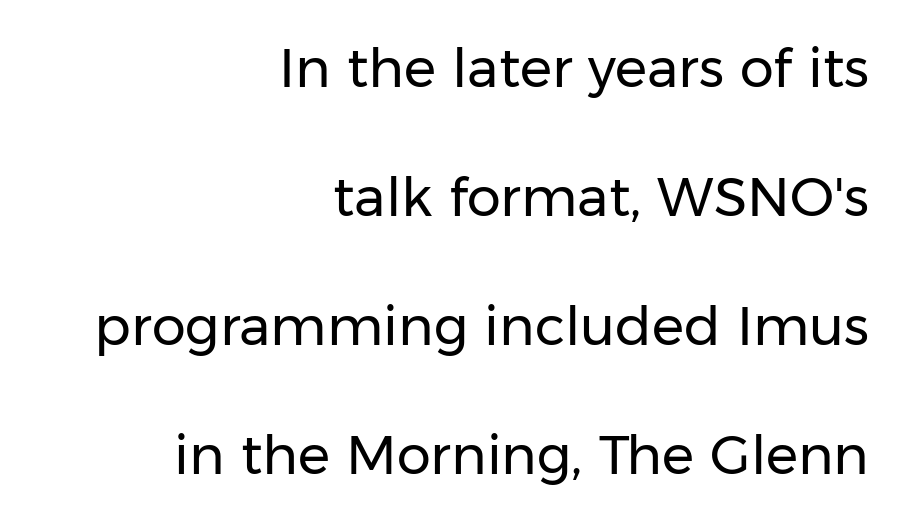
Q: Is the text bold? A: No.
Q: Is the text italic (slanted)? A: No, it is upright.
Q: Is the typeface a serif or a sans-serif typeface? A: Sans-serif.
Q: Is the text underlined? A: No.
Q: How is the paragraph aligned? A: Right-aligned.
Q: Is the spacing between letters normal or unusually wide? A: Normal.
Q: Is the spacing between lines tight, normal or loose? A: Loose.
Q: Width (condensed, normal, or wide)? A: Normal.
Q: Stroke contrast? A: Low.
Q: x-height? A: Medium.
Q: Monospaced? A: No.
